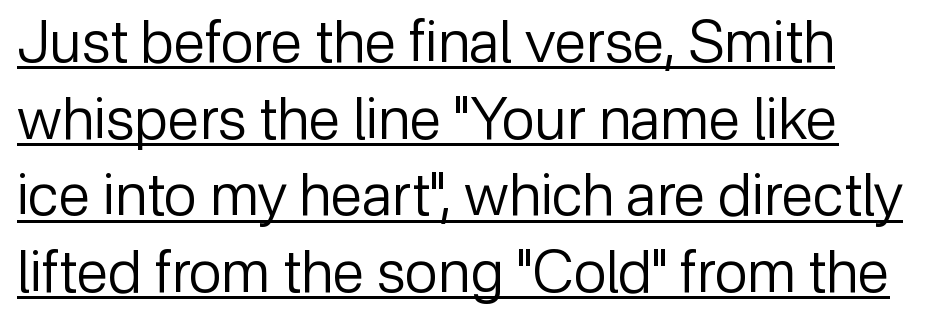
Q: Is the text bold? A: No.
Q: Is the text italic (slanted)? A: No, it is upright.
Q: Is the typeface a serif or a sans-serif typeface? A: Sans-serif.
Q: Is the text underlined? A: Yes.
Q: Is the spacing between letters normal or unusually wide? A: Normal.
Q: Is the spacing between lines tight, normal or loose? A: Normal.
Q: Width (condensed, normal, or wide)? A: Normal.
Q: Stroke contrast? A: Low.
Q: x-height? A: Medium.
Q: Monospaced? A: No.
